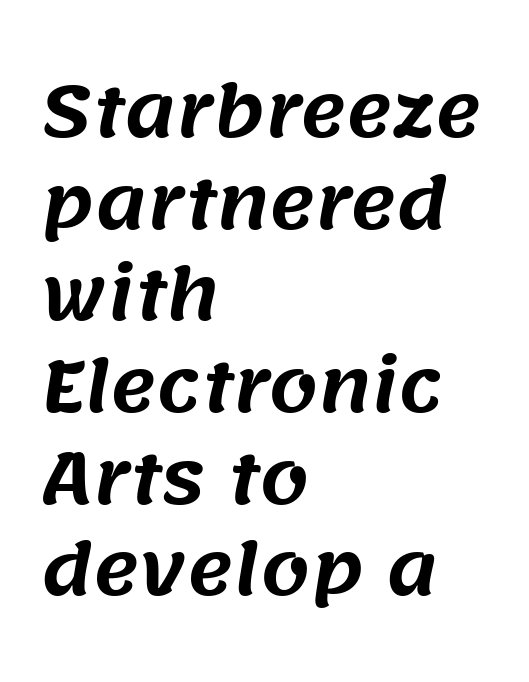
Underlining? Definitely not there. The ragged edge is on the right, which tells us the setting is flush left. Standard letterfit; no display-style spreading of the glyphs. Varying glyph widths throughout — classic text-font behaviour. The space between consecutive lines is moderate. The characters display no serif detailing; their extremities are plain.
